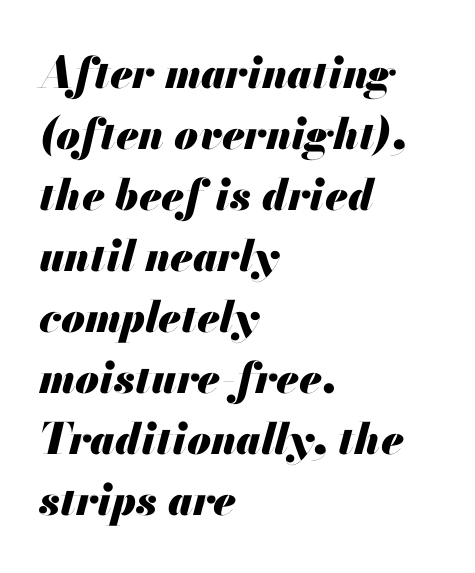
Look at the tracking — it's just the regular setting, nothing added. Any mark beneath the type? The region is blank. One glance says typical: line gaps are just what's usual. Does the lettering tilt? It does — this is italic. These words are printed bold, with thick strokes throughout.
